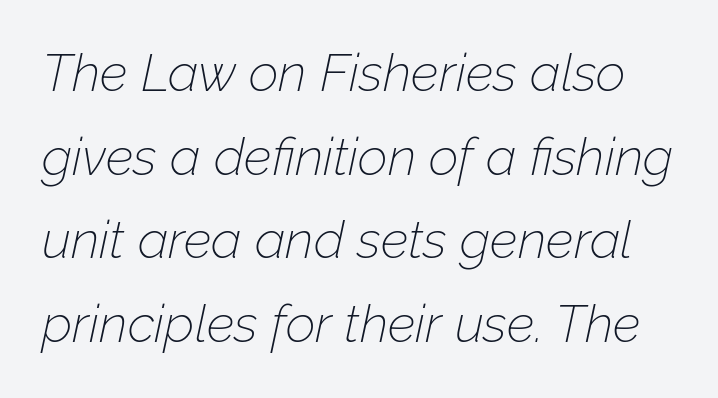
The image shows 52 px thin type, italic (leaning right); set normal line spacing (1.61x), normal letter spacing, not underlined; low stroke contrast and a medium x-height.
